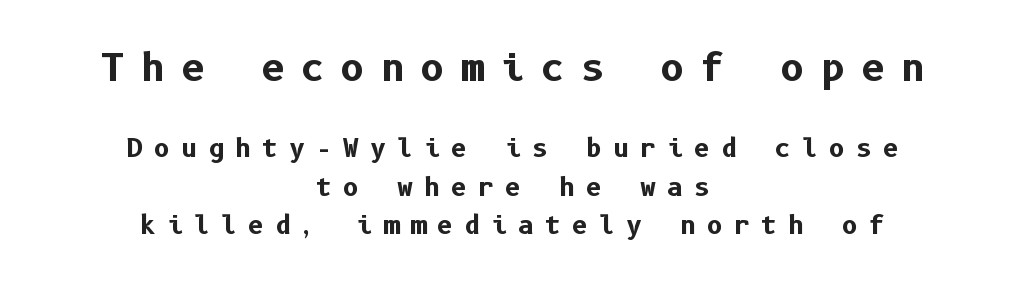
Q: Is the text bold? A: Yes.
Q: Is the text italic (slanted)? A: No, it is upright.
Q: Is the typeface a serif or a sans-serif typeface? A: Sans-serif.
Q: Is the text underlined? A: No.
Q: How is the paragraph aligned? A: Centered.
Q: Is the spacing between letters normal or unusually wide? A: Unusually wide.
Q: Is the spacing between lines tight, normal or loose? A: Normal.
Q: Which block of text is set in a larger size, the first (top) or the second (bottom)? A: The first (top) one.
Q: Width (condensed, normal, or wide)? A: Normal.
Q: Stroke contrast? A: Low.
Q: x-height? A: Medium.
